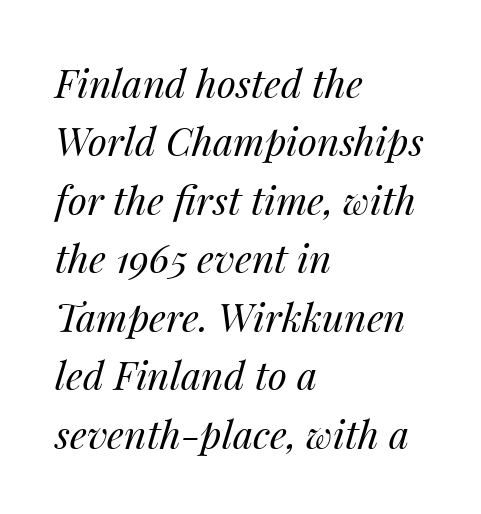
The image shows 39 px regular-weight type, italic (leaning right); set left-aligned, normal line spacing (1.5x), normal letter spacing, not underlined; medium stroke contrast and a medium x-height.
